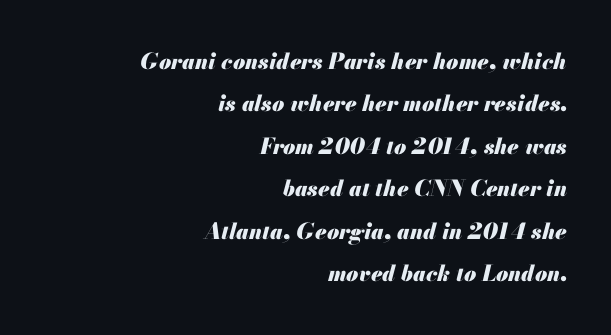
{"italic": "yes", "lean": "right", "slant_degrees": 13, "bold": "yes", "underline": "no", "align": "right", "line_spacing": "loose", "line_spacing_ratio": 1.93, "letter_spacing": "normal", "letter_spacing_em": 0.0, "glyph_px": 22}
